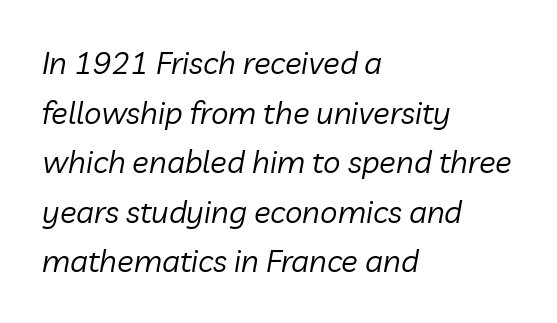
The image shows 31 px regular-weight type, italic (leaning right); set left-aligned, normal line spacing (1.6x), normal letter spacing, not underlined; low stroke contrast and a medium x-height.
